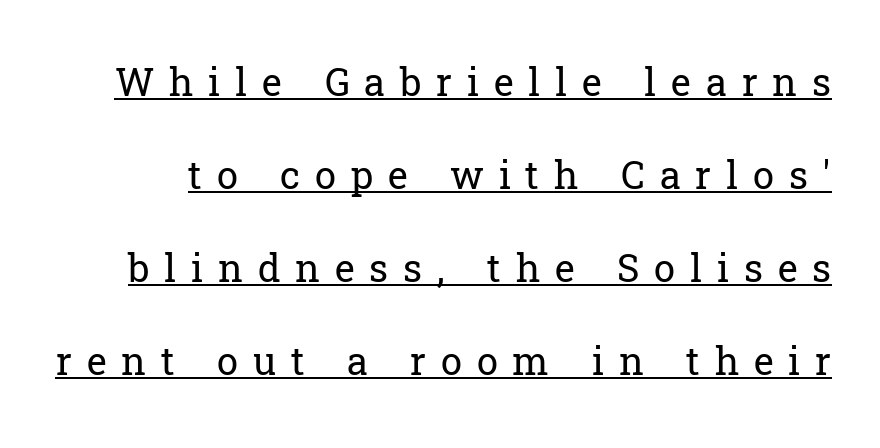
Q: Is the text bold? A: No.
Q: Is the text italic (slanted)? A: No, it is upright.
Q: Is the typeface a serif or a sans-serif typeface? A: Serif.
Q: Is the text underlined? A: Yes.
Q: Is the spacing between letters normal or unusually wide? A: Unusually wide.
Q: Is the spacing between lines tight, normal or loose? A: Loose.
Q: Width (condensed, normal, or wide)? A: Normal.
Q: Stroke contrast? A: Low.
Q: x-height? A: Medium.
Q: Monospaced? A: No.
